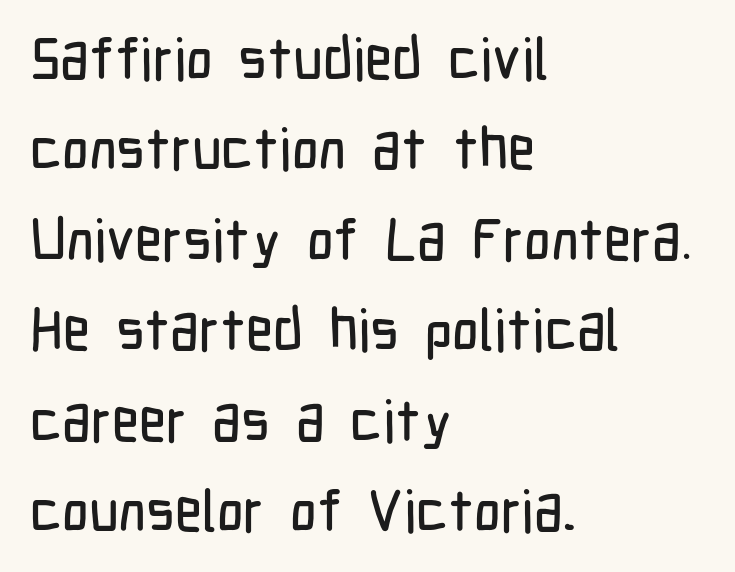
The image shows 58 px condensed sans-serif type, upright; set left-aligned, normal line spacing (1.56x), normal letter spacing, not underlined; low stroke contrast and a medium x-height.
